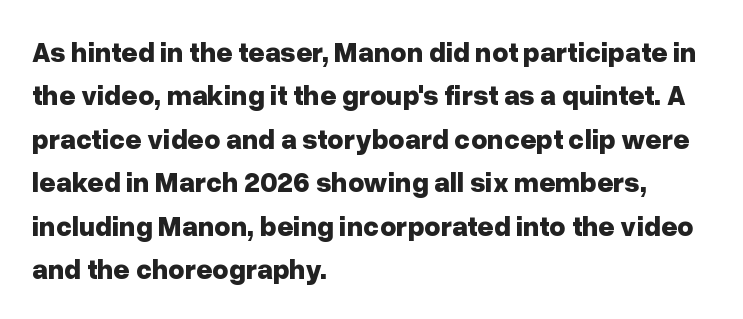
The image shows 28 px bold sans-serif type, upright; set left-aligned, normal line spacing (1.55x), normal letter spacing, not underlined; low stroke contrast and a medium x-height.
